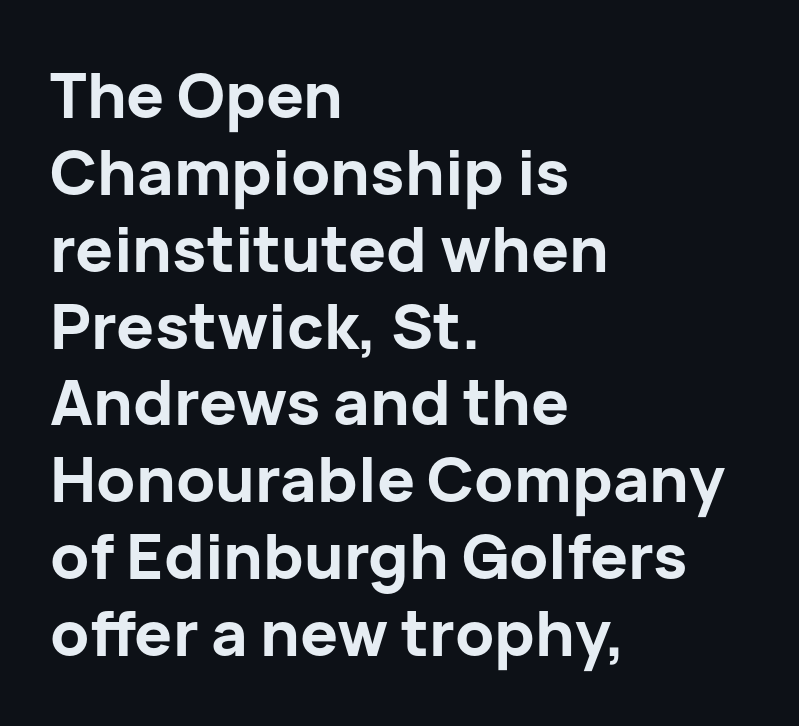
Q: Is the text bold? A: Yes.
Q: Is the text italic (slanted)? A: No, it is upright.
Q: Is the typeface a serif or a sans-serif typeface? A: Sans-serif.
Q: Is the text underlined? A: No.
Q: How is the paragraph aligned? A: Left-aligned.
Q: Is the spacing between letters normal or unusually wide? A: Normal.
Q: Width (condensed, normal, or wide)? A: Normal.
Q: Stroke contrast? A: Low.
Q: x-height? A: Medium.
Q: Monospaced? A: No.
